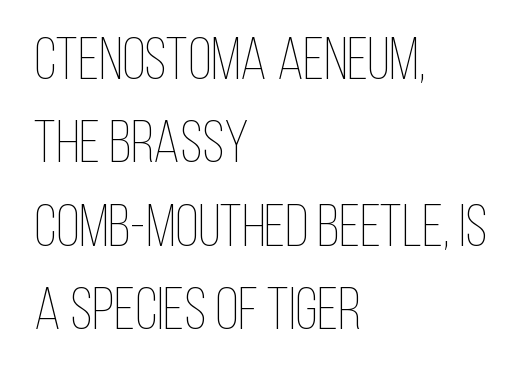
The image shows 60 px thin, condensed type, upright; set left-aligned, normal line spacing (1.39x), normal letter spacing, not underlined; low stroke contrast and a large x-height.
